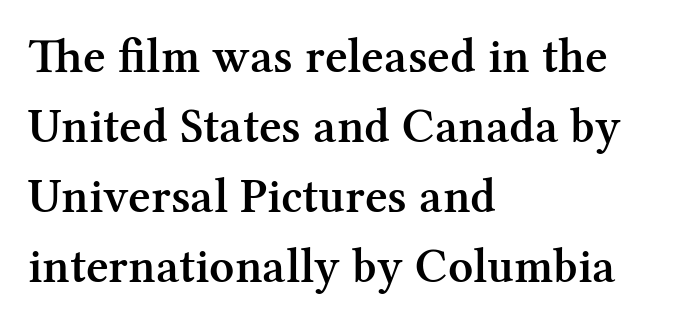
Q: Is the text bold? A: Semi-bold.
Q: Is the text italic (slanted)? A: No, it is upright.
Q: Is the typeface a serif or a sans-serif typeface? A: Serif.
Q: Is the text underlined? A: No.
Q: How is the paragraph aligned? A: Left-aligned.
Q: Is the spacing between letters normal or unusually wide? A: Normal.
Q: Is the spacing between lines tight, normal or loose? A: Normal.
Q: Width (condensed, normal, or wide)? A: Normal.
Q: Stroke contrast? A: Medium.
Q: x-height? A: Medium.
Q: Monospaced? A: No.
